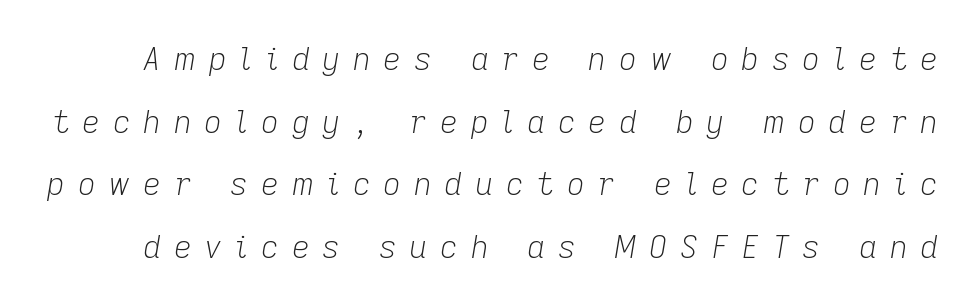
Q: Is the text bold? A: No.
Q: Is the text italic (slanted)? A: Yes, it leans right by about 9 degrees.
Q: Is the text underlined? A: No.
Q: Is the spacing between letters normal or unusually wide? A: Unusually wide.
Q: Is the spacing between lines tight, normal or loose? A: Loose.
Q: Width (condensed, normal, or wide)? A: Normal.
Q: Stroke contrast? A: Low.
Q: x-height? A: Medium.
Q: Monospaced? A: No.
